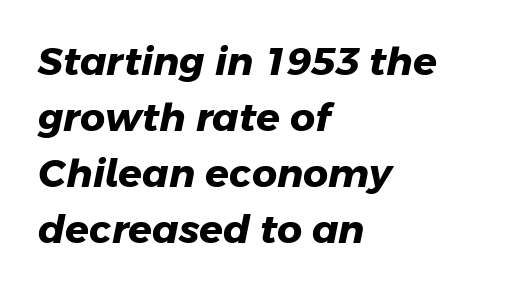
Q: Is the text bold? A: Yes.
Q: Is the typeface a serif or a sans-serif typeface? A: Sans-serif.
Q: Is the text underlined? A: No.
Q: How is the paragraph aligned? A: Left-aligned.
Q: Is the spacing between letters normal or unusually wide? A: Normal.
Q: Is the spacing between lines tight, normal or loose? A: Normal.
Q: Width (condensed, normal, or wide)? A: Normal.
Q: Stroke contrast? A: Low.
Q: x-height? A: Medium.
Q: Monospaced? A: No.
